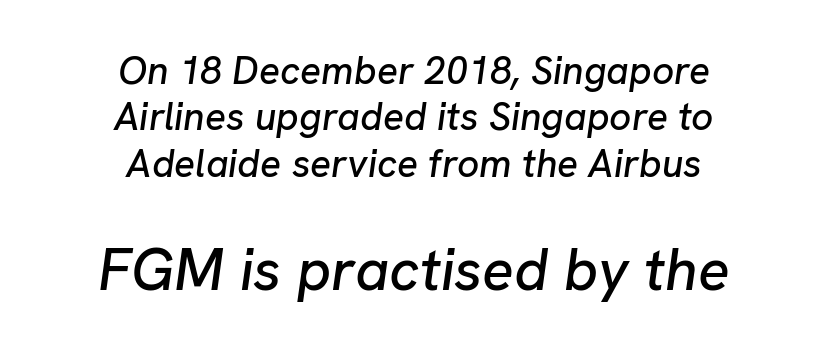
In this sample the second text group is rendered at the bigger scale. Nothing unusual about the tracking: characters are spaced as the font intends. There's an unmistakable incline to the writing here. Which margin do the lines hug? Neither — every line sits in the middle. Varying glyph widths throughout — classic text-font behaviour.
